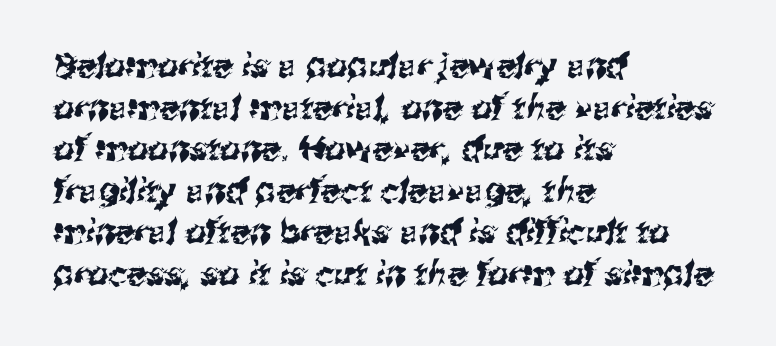
The image shows 33 px sans-serif type; set left-aligned, normal line spacing (1.26x), normal letter spacing, not underlined; medium stroke contrast and a medium x-height.
